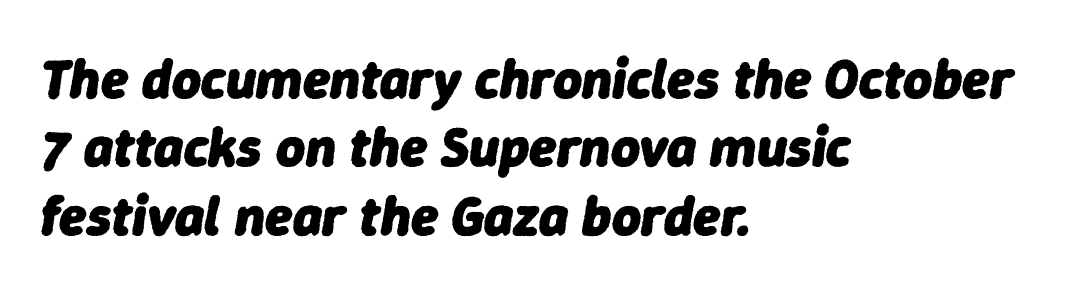
Look at the stroke-to-counter ratio: heavy, a bold. Each letter keeps its own natural width here, so spacing adapts to shape. Quick note: underline off. The compositor pushed each line to the left boundary.
